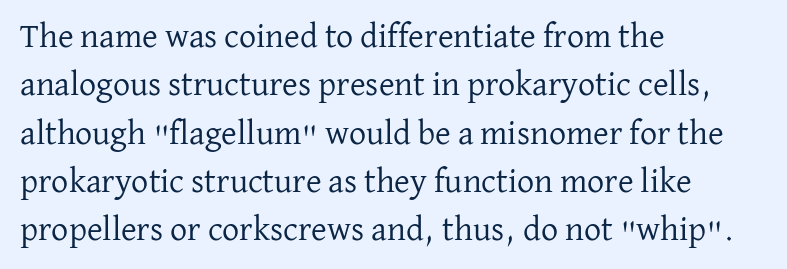
The image shows 34 px regular-weight serif type, upright; set left-aligned, normal line spacing (1.42x), normal letter spacing, not underlined; low stroke contrast and a medium x-height.
